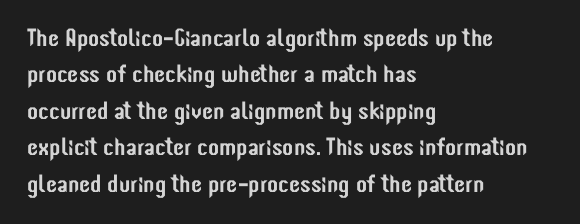
Q: Is the text italic (slanted)? A: No, it is upright.
Q: Is the text underlined? A: No.
Q: How is the paragraph aligned? A: Left-aligned.
Q: Is the spacing between letters normal or unusually wide? A: Normal.
Q: Is the spacing between lines tight, normal or loose? A: Normal.
